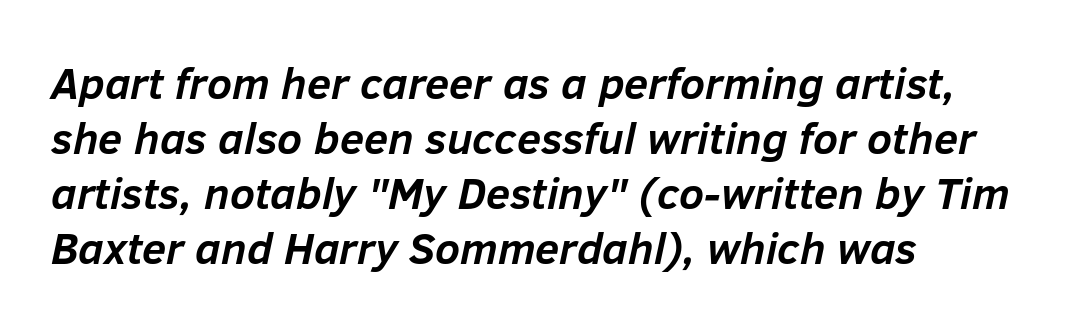
Q: Is the text bold? A: Yes.
Q: Is the text italic (slanted)? A: Yes, it leans right by about 12 degrees.
Q: Is the text underlined? A: No.
Q: How is the paragraph aligned? A: Left-aligned.
Q: Is the spacing between letters normal or unusually wide? A: Normal.
Q: Is the spacing between lines tight, normal or loose? A: Normal.
Q: Width (condensed, normal, or wide)? A: Normal.
Q: Stroke contrast? A: Low.
Q: x-height? A: Medium.
Q: Monospaced? A: No.
